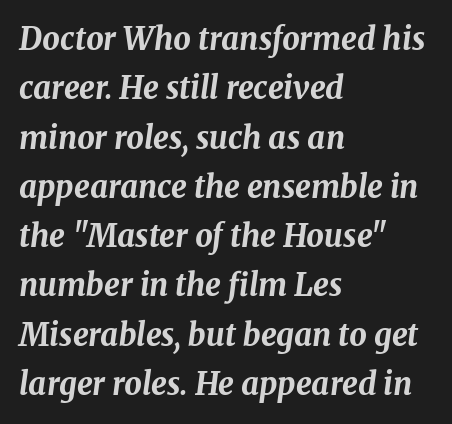
{"italic": "yes", "lean": "right", "slant_degrees": 8, "bold": "yes", "weight": "bold", "width": "normal", "stroke_contrast": "medium", "x_height": "medium", "monospaced": "no", "underline": "no", "align": "left", "line_spacing": "normal", "line_spacing_ratio": 1.59, "letter_spacing": "normal", "letter_spacing_em": 0.0, "glyph_px": 31}
